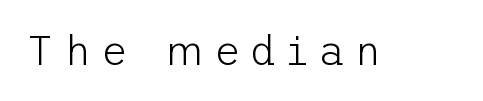
Nothing heavy about these letters — not bold at all. Words appear elongated and porous because spacing is wide. Quick note: not italic, upright. Serifs: no, the terminals of the letterforms are clean. Only glyphs here, with clear space below each row.
